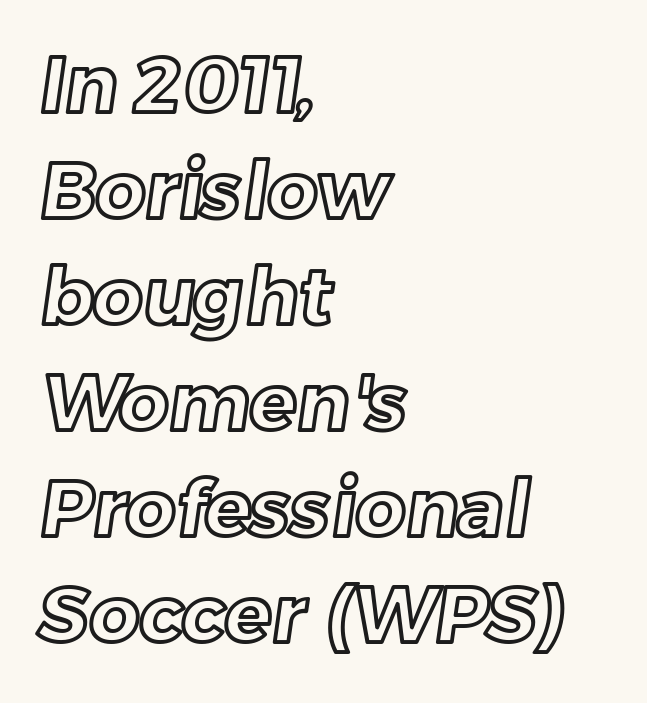
Q: Is the text underlined? A: No.
Q: How is the paragraph aligned? A: Left-aligned.
Q: Is the spacing between letters normal or unusually wide? A: Normal.
Q: Is the spacing between lines tight, normal or loose? A: Normal.
Q: Width (condensed, normal, or wide)? A: Normal.
Q: x-height? A: Medium.
Q: Monospaced? A: No.
